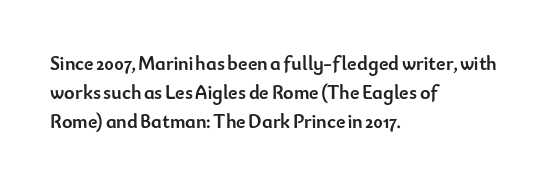
{"italic": "no", "bold": "yes", "underline": "no", "align": "left", "line_spacing": "normal", "line_spacing_ratio": 1.45, "letter_spacing": "normal", "letter_spacing_em": 0.0, "glyph_px": 20}
